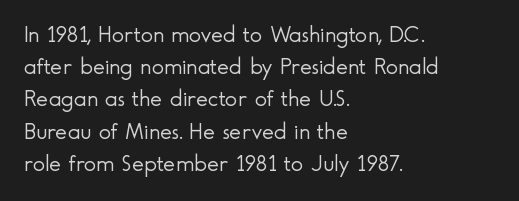
Q: Is the text bold? A: No.
Q: Is the text italic (slanted)? A: No, it is upright.
Q: Is the text underlined? A: No.
Q: How is the paragraph aligned? A: Left-aligned.
Q: Is the spacing between letters normal or unusually wide? A: Normal.
Q: Is the spacing between lines tight, normal or loose? A: Normal.
